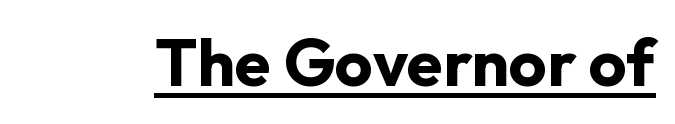
{"serif": "no", "italic": "no", "bold": "yes", "weight": "bold", "width": "normal", "stroke_contrast": "low", "x_height": "medium", "monospaced": "no", "underline": "yes", "letter_spacing": "normal", "letter_spacing_em": 0.0, "glyph_px": 66}
